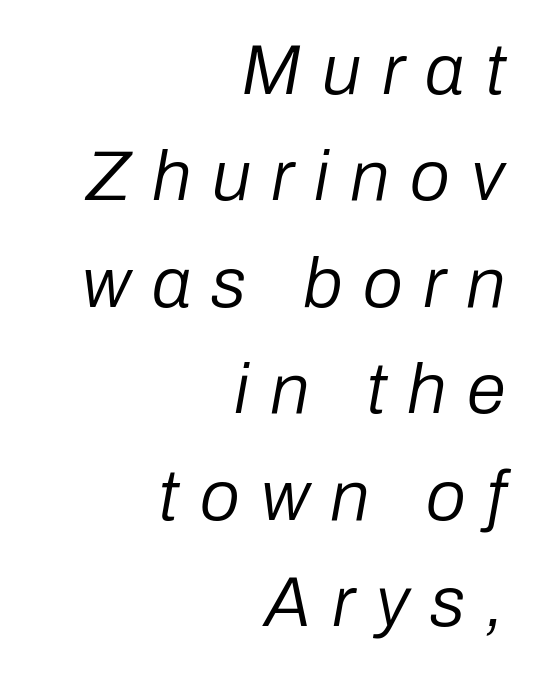
The image shows 71 px regular-weight type, italic (leaning right); set right-aligned, normal line spacing (1.5x), unusually wide letter spacing (+0.29 em), not underlined; low stroke contrast and a medium x-height.
